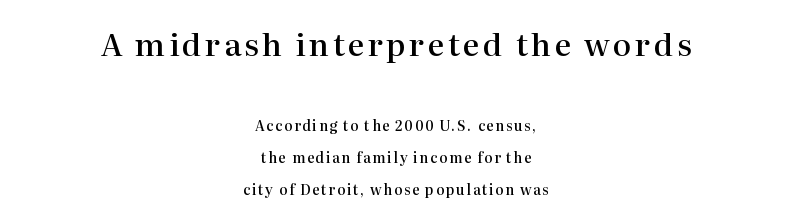
Q: Is the text bold? A: Semi-bold.
Q: Is the text italic (slanted)? A: No, it is upright.
Q: Is the typeface a serif or a sans-serif typeface? A: Serif.
Q: Is the text underlined? A: No.
Q: How is the paragraph aligned? A: Centered.
Q: Is the spacing between lines tight, normal or loose? A: Loose.
Q: Which block of text is set in a larger size, the first (top) or the second (bottom)? A: The first (top) one.
Q: Width (condensed, normal, or wide)? A: Normal.
Q: Stroke contrast? A: High.
Q: x-height? A: Medium.
Q: Monospaced? A: No.
